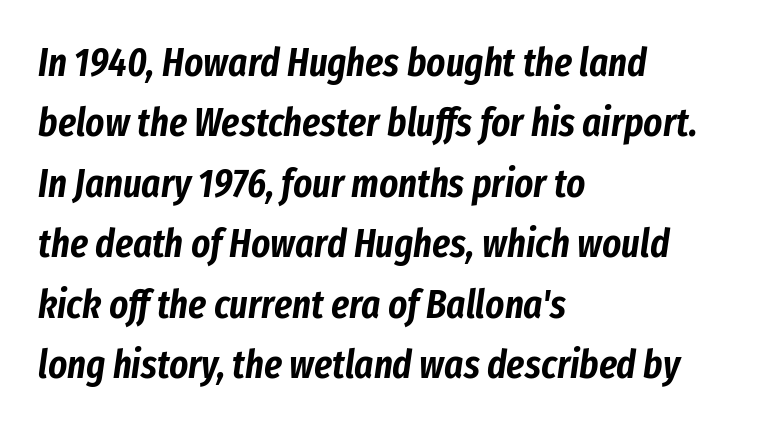
Each line starts at the same left margin while the right side varies. Think of a printed novel: that variable character pitch is what you see here. Each new line begins a customary step beneath the previous one. The specimen reads as italic at a glance.
